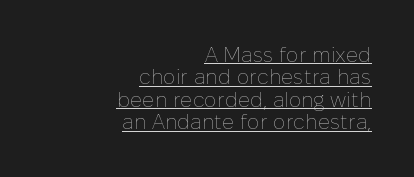
{"italic": "no", "bold": "no", "underline": "yes", "align": "right", "line_spacing": "tight", "line_spacing_ratio": 1.07, "letter_spacing": "normal", "letter_spacing_em": 0.0, "glyph_px": 21}
